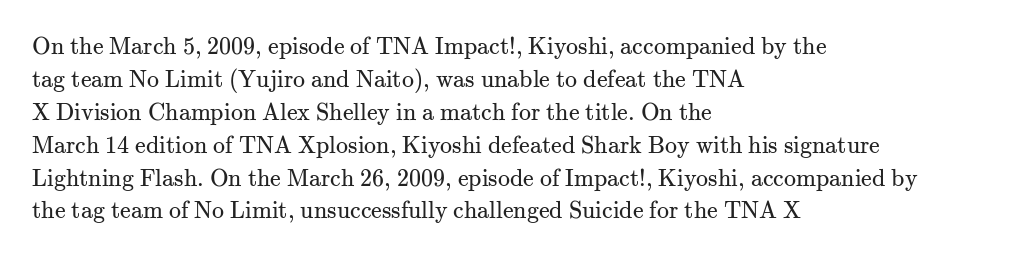
The image shows 24 px text type, upright; set left-aligned, normal line spacing (1.37x), normal letter spacing, not underlined.
